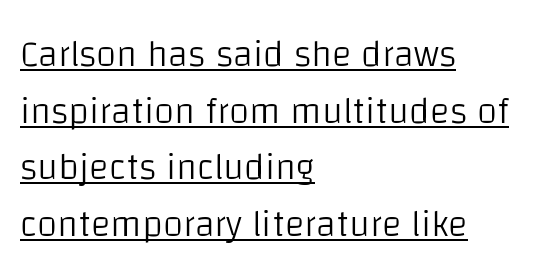
{"serif": "no", "italic": "no", "bold": "no", "weight": "light", "width": "normal", "stroke_contrast": "low", "x_height": "large", "monospaced": "no", "underline": "yes", "align": "left", "line_spacing": "normal", "line_spacing_ratio": 1.53, "letter_spacing": "normal", "letter_spacing_em": 0.0, "glyph_px": 37}
